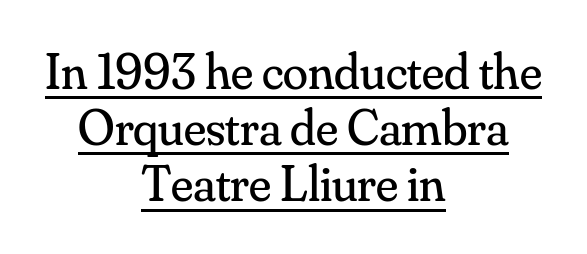
{"serif": "yes", "italic": "no", "bold": "no", "weight": "regular", "width": "normal", "stroke_contrast": "medium", "x_height": "small", "monospaced": "no", "underline": "yes", "align": "center", "line_spacing": "tight", "line_spacing_ratio": 1.1, "letter_spacing": "normal", "letter_spacing_em": 0.0, "glyph_px": 51}
